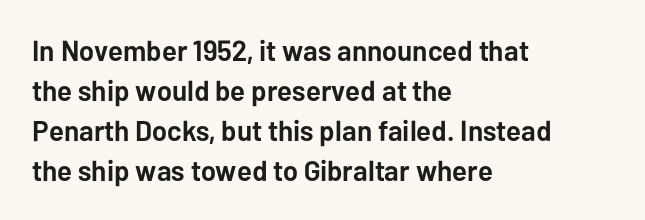
The letters advance in unequal steps, a hallmark of proportional type. These lines stack with their left ends in a neat column. The vertical gap from one line to the next is medium. Default kerning and tracking; the words read as compact shapes. The passage shown is not underscored anywhere. Set as a true bold cut, around the 700 mark.
